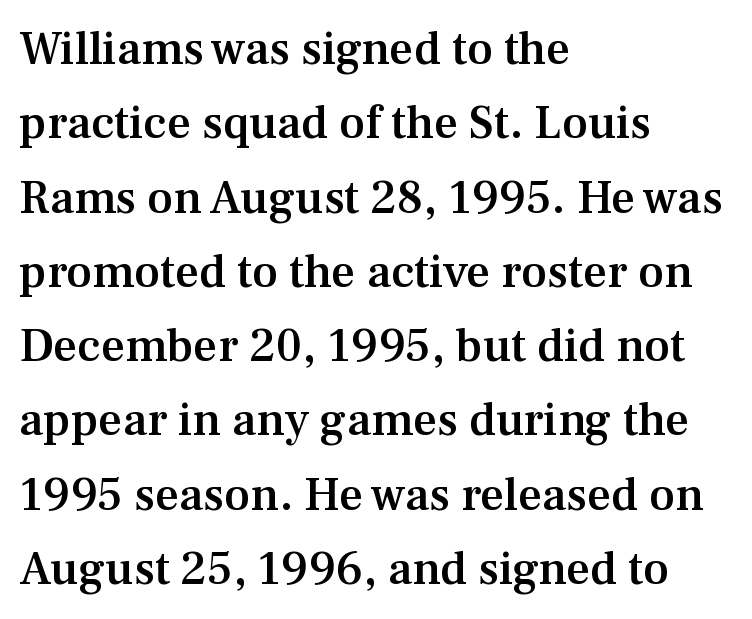
Default kerning and tracking; the words read as compact shapes. Moderately thickened strokes mark this as semibold type. Quick note: underline off. Each letter keeps its own natural width here, so spacing adapts to shape. A typesetter would mark this as roman, not italic.
